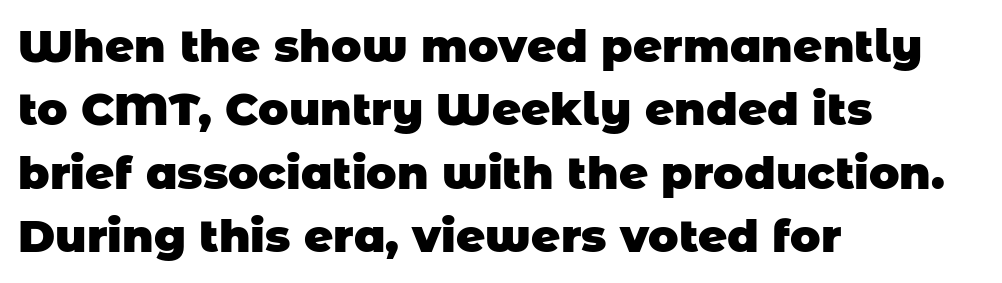
{"serif": "no", "bold": "yes", "weight": "heavy", "width": "normal", "stroke_contrast": "low", "x_height": "large", "monospaced": "no", "underline": "no", "align": "left", "line_spacing": "normal", "line_spacing_ratio": 1.41, "letter_spacing": "normal", "letter_spacing_em": 0.0, "glyph_px": 45}
